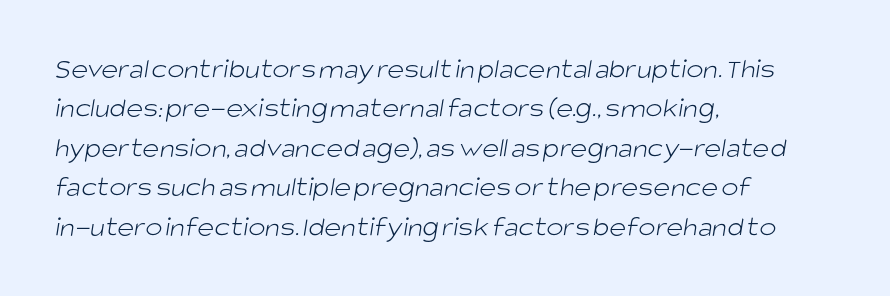
Q: Is the text bold? A: No.
Q: Is the typeface a serif or a sans-serif typeface? A: Sans-serif.
Q: Is the text underlined? A: No.
Q: How is the paragraph aligned? A: Left-aligned.
Q: Is the spacing between letters normal or unusually wide? A: Normal.
Q: Is the spacing between lines tight, normal or loose? A: Normal.
Q: Width (condensed, normal, or wide)? A: Normal.
Q: Stroke contrast? A: Low.
Q: x-height? A: Large.
Q: Monospaced? A: No.
